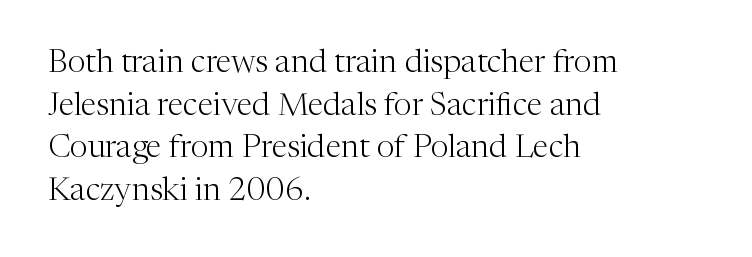
The image shows 32 px light serif type, upright; set left-aligned, normal line spacing (1.33x), normal letter spacing, not underlined; medium stroke contrast and a medium x-height.
